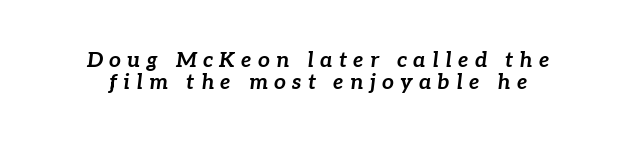
{"italic": "yes", "lean": "right", "slant_degrees": 7, "bold": "yes", "underline": "no", "line_spacing": "tight", "line_spacing_ratio": 1.07, "letter_spacing": "wide", "letter_spacing_em": 0.3, "glyph_px": 21}
